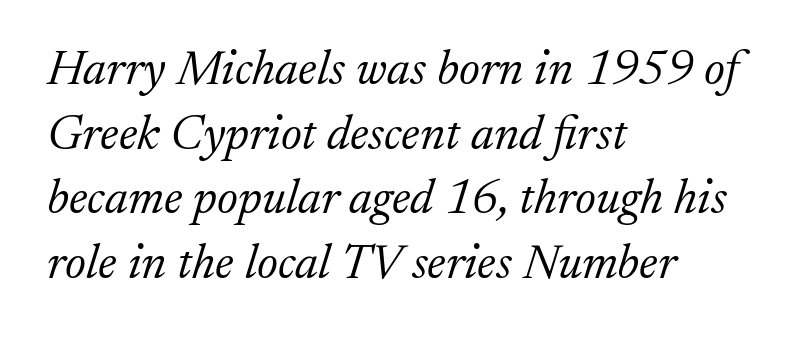
Q: Is the text bold? A: No.
Q: Is the text italic (slanted)? A: Yes, it leans right by about 17 degrees.
Q: Is the typeface a serif or a sans-serif typeface? A: Serif.
Q: Is the text underlined? A: No.
Q: How is the paragraph aligned? A: Left-aligned.
Q: Is the spacing between letters normal or unusually wide? A: Normal.
Q: Is the spacing between lines tight, normal or loose? A: Normal.
Q: Width (condensed, normal, or wide)? A: Normal.
Q: Stroke contrast? A: Low.
Q: x-height? A: Medium.
Q: Monospaced? A: No.
